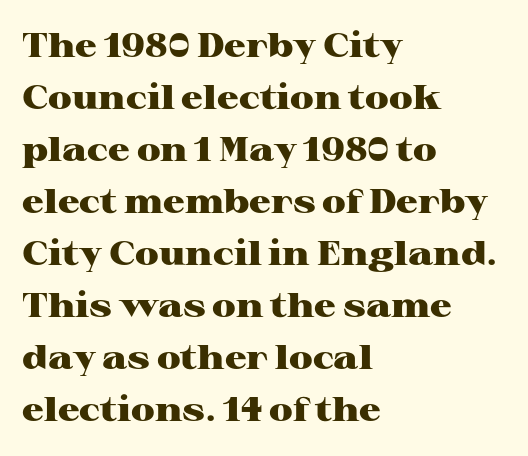
Q: Is the text bold? A: Yes.
Q: Is the text italic (slanted)? A: No, it is upright.
Q: Is the typeface a serif or a sans-serif typeface? A: Serif.
Q: Is the text underlined? A: No.
Q: How is the paragraph aligned? A: Left-aligned.
Q: Is the spacing between letters normal or unusually wide? A: Normal.
Q: Is the spacing between lines tight, normal or loose? A: Normal.
Q: Width (condensed, normal, or wide)? A: Wide.
Q: Stroke contrast? A: High.
Q: x-height? A: Medium.
Q: Monospaced? A: No.
